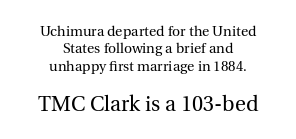
{"italic": "no", "bold": "no", "underline": "no", "align": "center", "line_spacing_ratio": 1.24, "letter_spacing": "normal", "letter_spacing_em": 0.0, "larger_block": "second", "size_ratio": 1.5, "glyph_px": 21}
